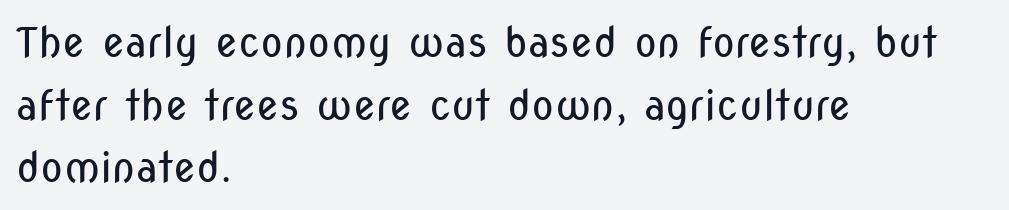
{"serif": "no", "italic": "no", "bold": "no", "weight": "regular", "width": "condensed", "stroke_contrast": "low", "x_height": "medium", "monospaced": "no", "underline": "no", "align": "left", "line_spacing": "normal", "line_spacing_ratio": 1.49, "letter_spacing": "normal", "letter_spacing_em": 0.0, "glyph_px": 42}
